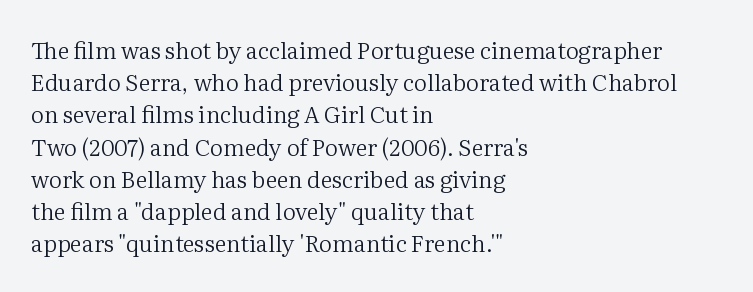
Regarding leading, the lines here are spaced in the standard way. The setting favours the left margin, as ordinary paragraphs usually do. The typeface has the unassuming heft of standard copy or less. The tracking reads as untouched default to a designer's eye. Type without underlining. Vertical strokes here are truly vertical.
